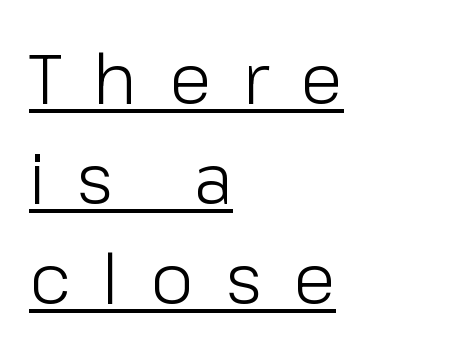
The image shows 70 px light sans-serif type, upright; set left-aligned, normal line spacing (1.43x), unusually wide letter spacing (+0.45 em), underlined; low stroke contrast and a medium x-height.
